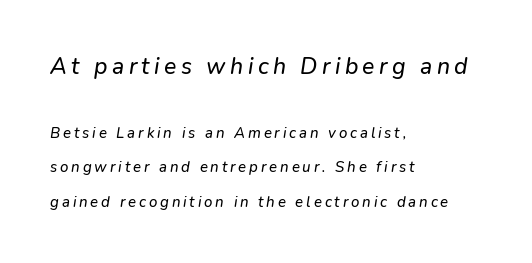
The image shows 23 px text type, italic (leaning right); set left-aligned, loose line spacing (2.31x), not underlined; the first (top) block is 1.53x larger.
